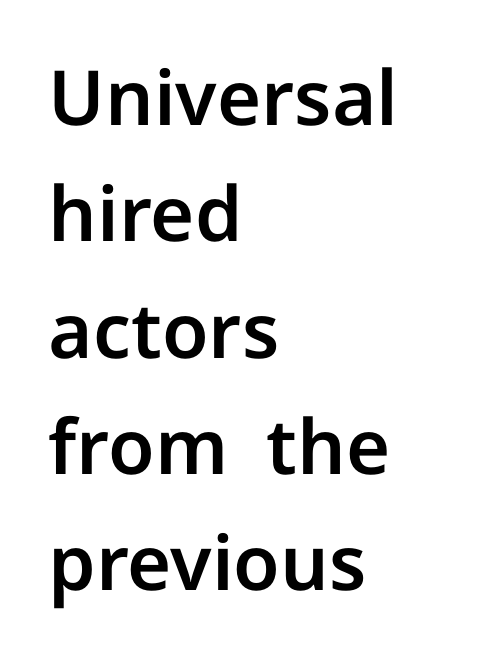
{"serif": "no", "italic": "no", "width": "normal", "stroke_contrast": "low", "x_height": "medium", "monospaced": "no", "underline": "no", "align": "left", "line_spacing": "normal", "line_spacing_ratio": 1.53, "letter_spacing": "normal", "letter_spacing_em": 0.0, "glyph_px": 76}
